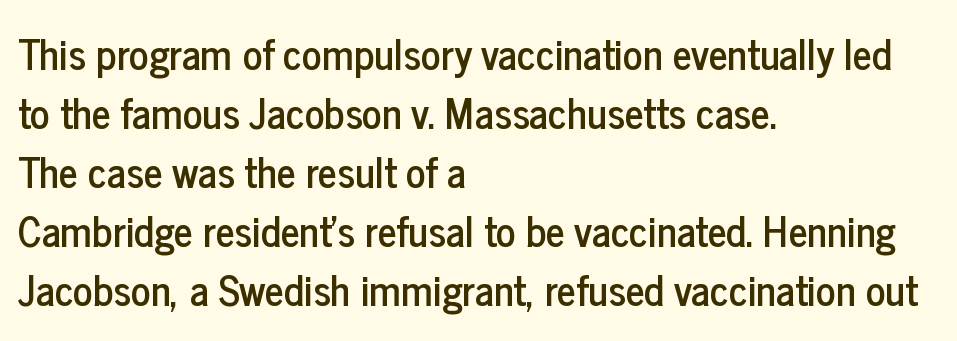
{"serif": "no", "italic": "no", "width": "condensed", "stroke_contrast": "low", "x_height": "medium", "monospaced": "no", "underline": "no", "align": "left", "line_spacing": "normal", "line_spacing_ratio": 1.44, "letter_spacing": "normal", "letter_spacing_em": 0.0, "glyph_px": 41}
